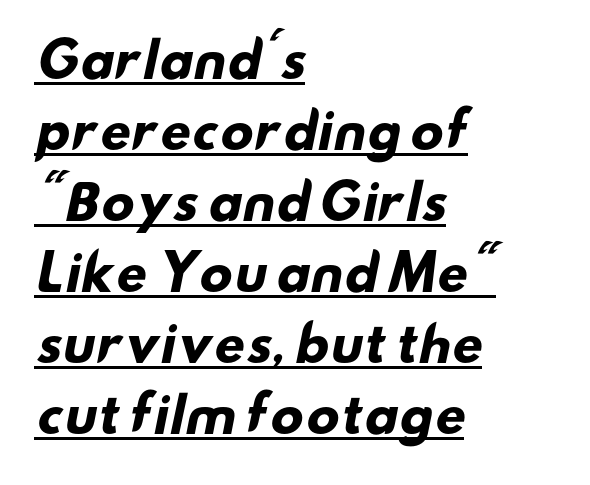
Q: Is the text bold? A: Yes.
Q: Is the typeface a serif or a sans-serif typeface? A: Sans-serif.
Q: Is the text underlined? A: Yes.
Q: How is the paragraph aligned? A: Left-aligned.
Q: Is the spacing between letters normal or unusually wide? A: Normal.
Q: Is the spacing between lines tight, normal or loose? A: Normal.
Q: Width (condensed, normal, or wide)? A: Wide.
Q: Stroke contrast? A: Low.
Q: x-height? A: Small.
Q: Monospaced? A: No.
